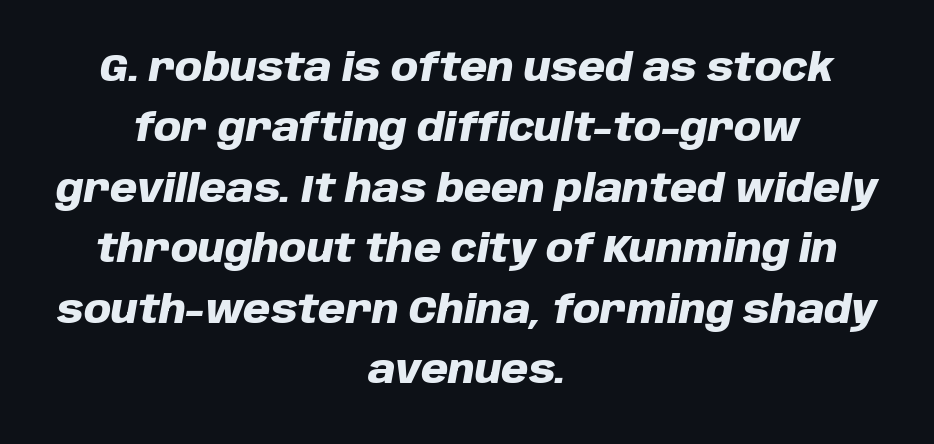
{"italic": "yes", "lean": "right", "slant_degrees": 10, "bold": "yes", "weight": "heavy", "width": "normal", "stroke_contrast": "low", "x_height": "large", "monospaced": "no", "underline": "no", "align": "center", "line_spacing": "normal", "line_spacing_ratio": 1.55, "letter_spacing": "normal", "letter_spacing_em": 0.0, "glyph_px": 39}
